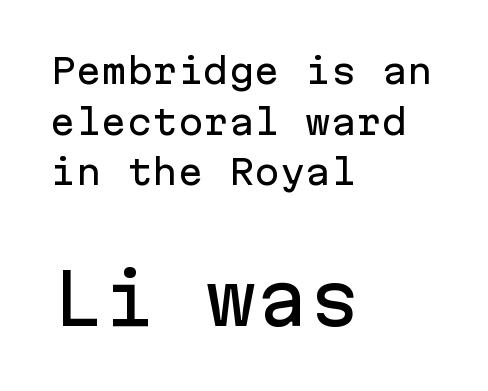
Q: Is the text italic (slanted)? A: No, it is upright.
Q: Is the typeface a serif or a sans-serif typeface? A: Sans-serif.
Q: Is the text underlined? A: No.
Q: How is the paragraph aligned? A: Left-aligned.
Q: Is the spacing between letters normal or unusually wide? A: Normal.
Q: Is the spacing between lines tight, normal or loose? A: Normal.
Q: Which block of text is set in a larger size, the first (top) or the second (bottom)? A: The second (bottom) one.
Q: Width (condensed, normal, or wide)? A: Normal.
Q: Stroke contrast? A: Low.
Q: x-height? A: Medium.
Q: Monospaced? A: Yes.
